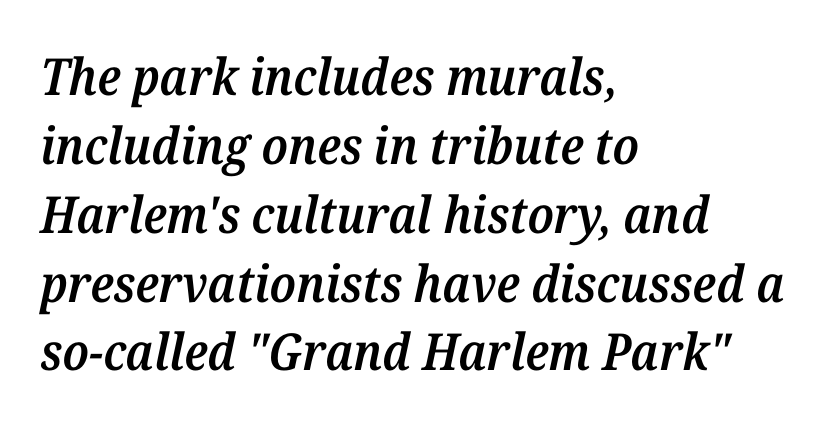
The image shows 51 px semibold serif type, italic (leaning right); set left-aligned, normal line spacing (1.35x), normal letter spacing, not underlined; medium stroke contrast and a medium x-height.
